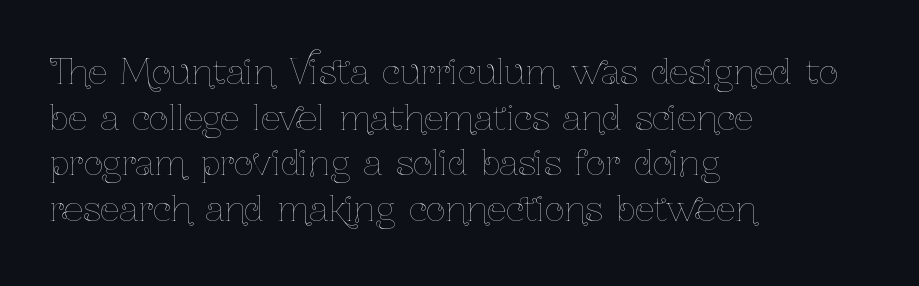
The horizontal fit of the characters is conventional and even. The lettering stays uniformly vertical, giving the passage a roman look. You could not count columns in this text — the font is proportionally spaced. The paragraph shown leans on its left margin. Check under the words: just untouched page.
